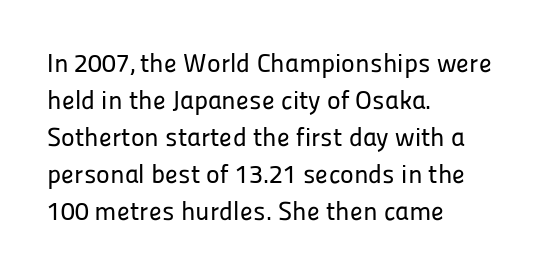
Q: Is the text italic (slanted)? A: No, it is upright.
Q: Is the text underlined? A: No.
Q: How is the paragraph aligned? A: Left-aligned.
Q: Is the spacing between letters normal or unusually wide? A: Normal.
Q: Is the spacing between lines tight, normal or loose? A: Normal.
